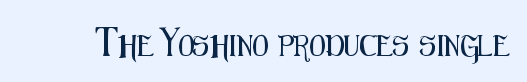
The image shows 21 px text type, upright; set normal letter spacing, not underlined.
